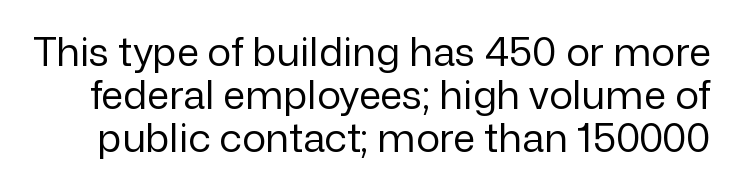
The image shows 40 px regular-weight sans-serif type, upright; set tight line spacing (1.07x), normal letter spacing, not underlined; low stroke contrast and a medium x-height.
